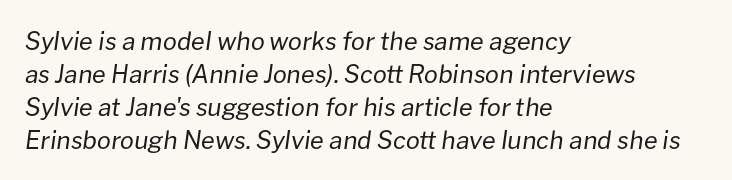
Summary of vertical rhythm: regular, with standard interline spacing. On a weight scale, this lands at 450 or below. The space beneath each line is pristine and unruled. An italicized treatment has been applied to the whole sample. Between one letter and the next there's only the usual sliver of space.
